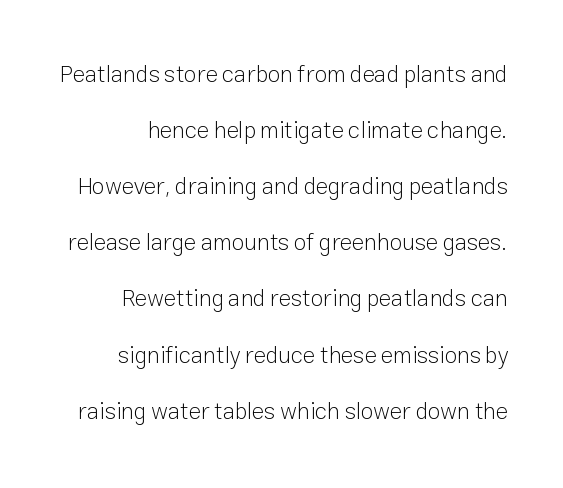
Q: Is the text bold? A: No.
Q: Is the text italic (slanted)? A: No, it is upright.
Q: Is the text underlined? A: No.
Q: Is the spacing between letters normal or unusually wide? A: Normal.
Q: Is the spacing between lines tight, normal or loose? A: Loose.
